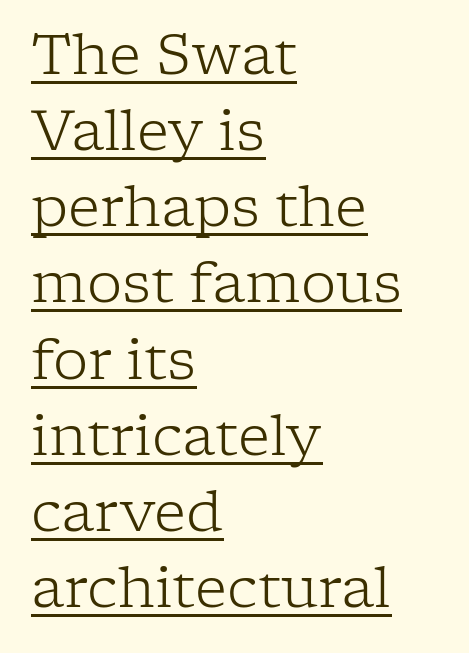
The image shows 56 px light serif type, upright; set left-aligned, normal line spacing (1.36x), normal letter spacing, underlined; low stroke contrast and a medium x-height.
